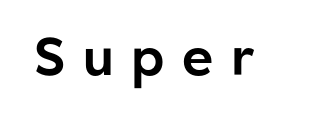
The image shows 53 px sans-serif type, upright; set unusually wide letter spacing (+0.33 em), not underlined; low stroke contrast and a medium x-height.
